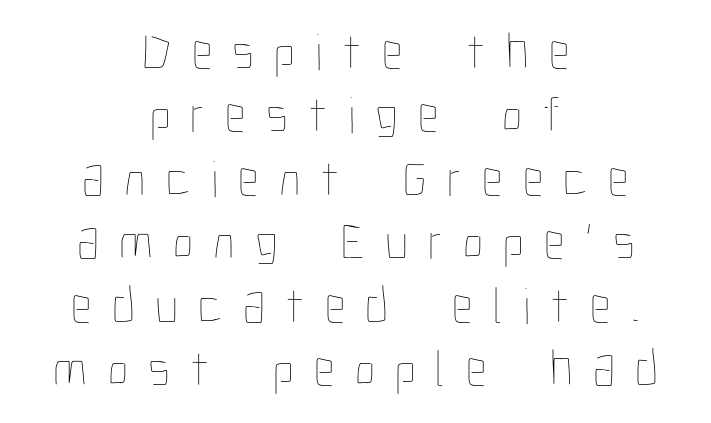
Q: Is the text bold? A: No.
Q: Is the text italic (slanted)? A: No, it is upright.
Q: Is the text underlined? A: No.
Q: How is the paragraph aligned? A: Centered.
Q: Is the spacing between letters normal or unusually wide? A: Unusually wide.
Q: Width (condensed, normal, or wide)? A: Condensed.
Q: Stroke contrast? A: Low.
Q: x-height? A: Medium.
Q: Monospaced? A: No.
